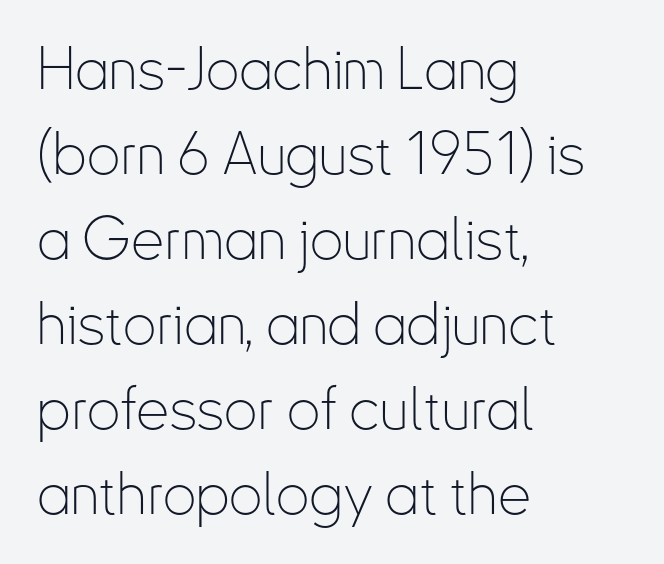
{"serif": "no", "italic": "no", "bold": "no", "weight": "thin", "width": "condensed", "stroke_contrast": "low", "x_height": "small", "monospaced": "no", "underline": "no", "align": "left", "line_spacing": "normal", "line_spacing_ratio": 1.44, "letter_spacing": "normal", "letter_spacing_em": 0.0, "glyph_px": 59}
